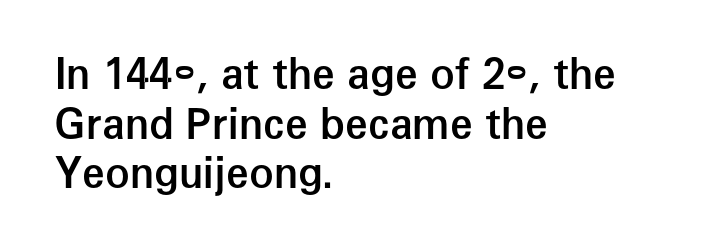
The foot of each line stays bare and open. One-word summary of the alignment: left. Check where the strokes stop: nothing finishes them off — pure sans. Summary of weight: moderately heavy, a semibold. Do the letters lean? They stand straight. Each letter keeps its own natural width here, so spacing adapts to shape.
